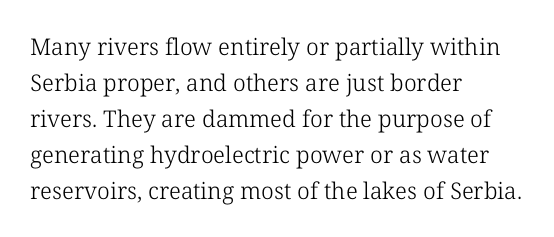
{"italic": "no", "bold": "no", "underline": "no", "align": "left", "line_spacing": "normal", "line_spacing_ratio": 1.57, "letter_spacing": "normal", "letter_spacing_em": 0.0, "glyph_px": 23}
